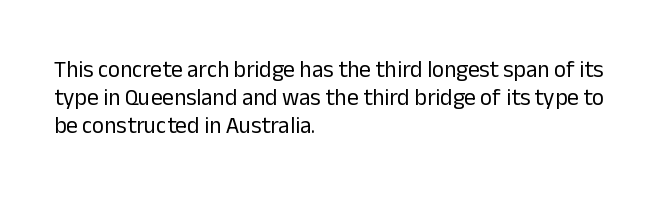
Q: Is the text bold? A: No.
Q: Is the text italic (slanted)? A: No, it is upright.
Q: Is the text underlined? A: No.
Q: How is the paragraph aligned? A: Left-aligned.
Q: Is the spacing between letters normal or unusually wide? A: Normal.
